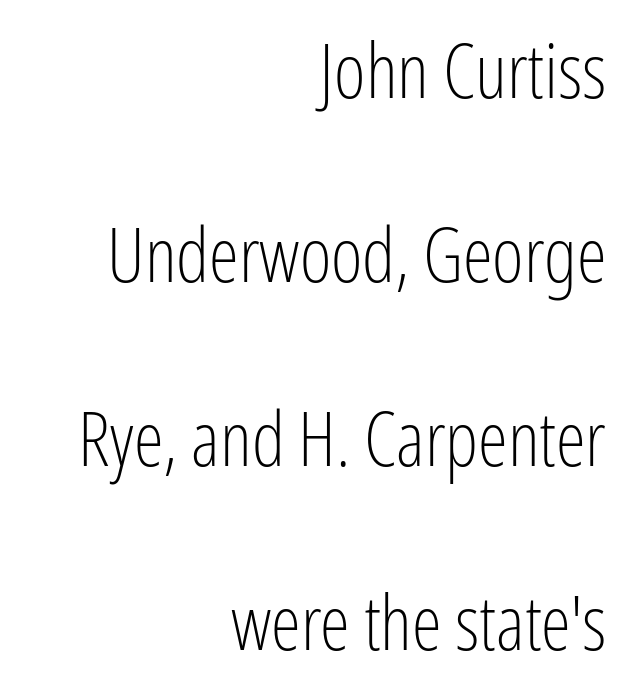
The image shows 76 px light, condensed sans-serif type, upright; set right-aligned, loose line spacing (2.42x), normal letter spacing, not underlined; low stroke contrast and a medium x-height.
